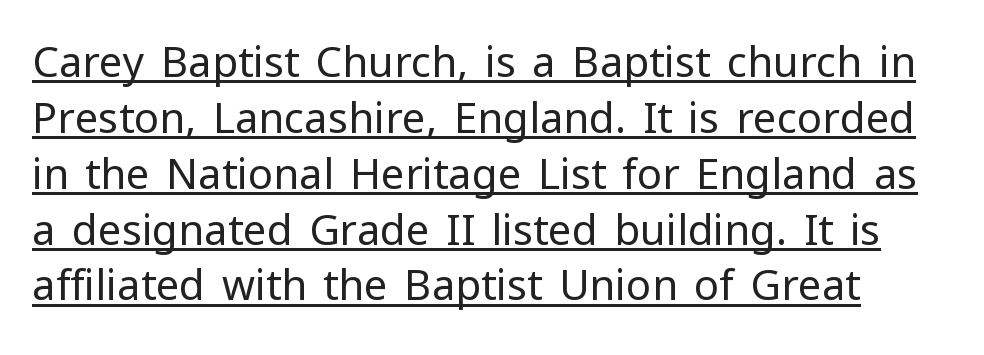
{"serif": "no", "italic": "no", "bold": "no", "weight": "regular", "width": "normal", "stroke_contrast": "low", "x_height": "medium", "monospaced": "no", "underline": "yes", "line_spacing": "normal", "line_spacing_ratio": 1.33, "letter_spacing": "normal", "letter_spacing_em": 0.0, "glyph_px": 42}
